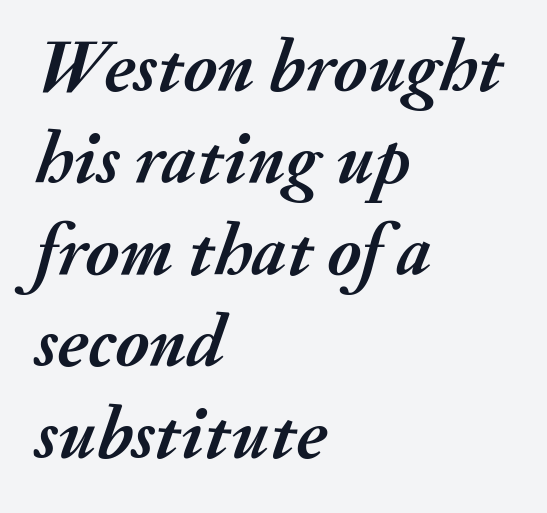
{"italic": "yes", "lean": "right", "slant_degrees": 20, "bold": "yes", "weight": "semibold", "width": "normal", "stroke_contrast": "medium", "x_height": "small", "monospaced": "no", "underline": "no", "align": "left", "line_spacing_ratio": 1.24, "letter_spacing": "normal", "letter_spacing_em": 0.0, "glyph_px": 74}
